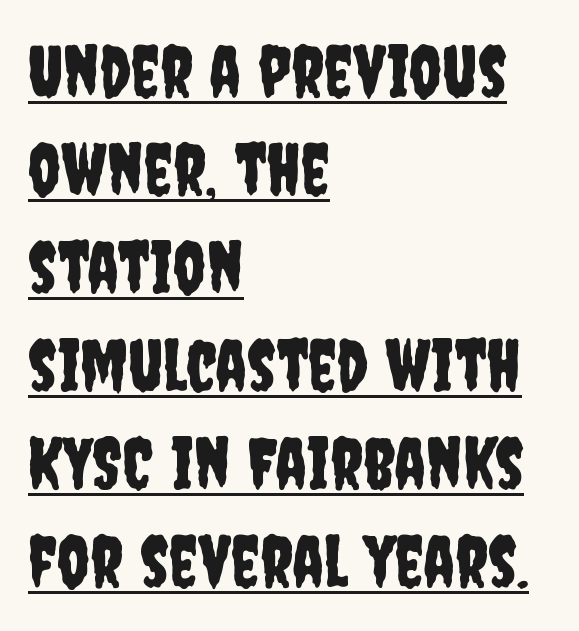
Horizontal bands of white between lines are of average thickness. A typesetter would call this proportional, since set widths differ per character. Students, observe the line beneath the letters — that is underlining. To sum up the face: it is a sans, with no serifs. The paragraph shown leans on its left margin.
